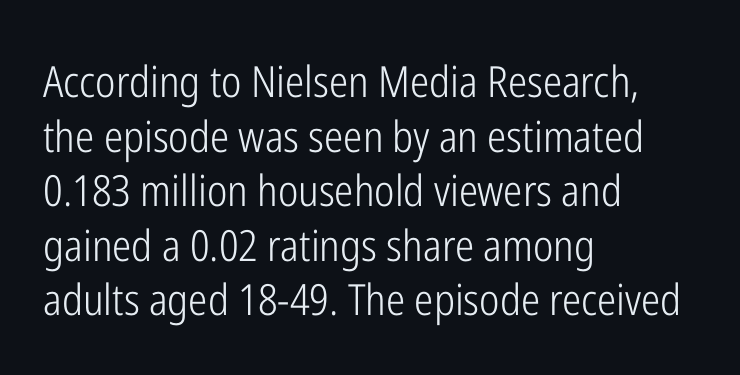
The image shows 43 px light, condensed sans-serif type, upright; set left-aligned, normal line spacing (1.27x), normal letter spacing, not underlined; low stroke contrast and a medium x-height.
